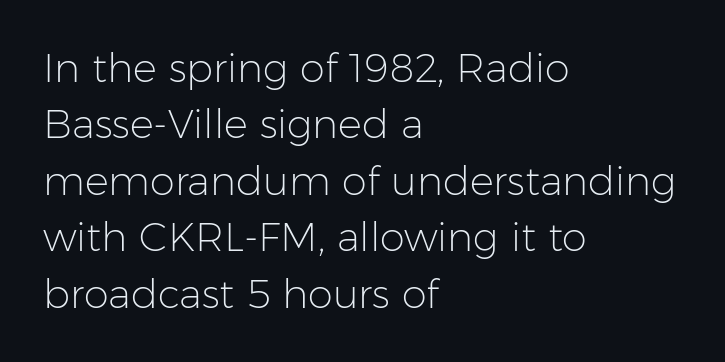
The image shows 40 px light sans-serif type, upright; set left-aligned, normal line spacing (1.41x), normal letter spacing, not underlined; low stroke contrast and a medium x-height.
